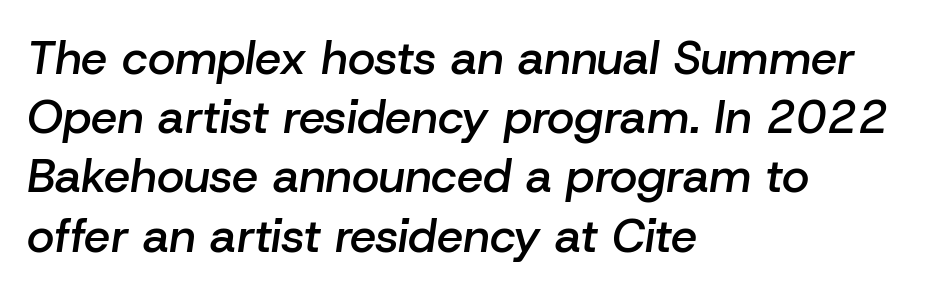
The image shows 47 px semibold type, italic (leaning right); set left-aligned, normal line spacing (1.26x), normal letter spacing, not underlined; low stroke contrast and a medium x-height.
